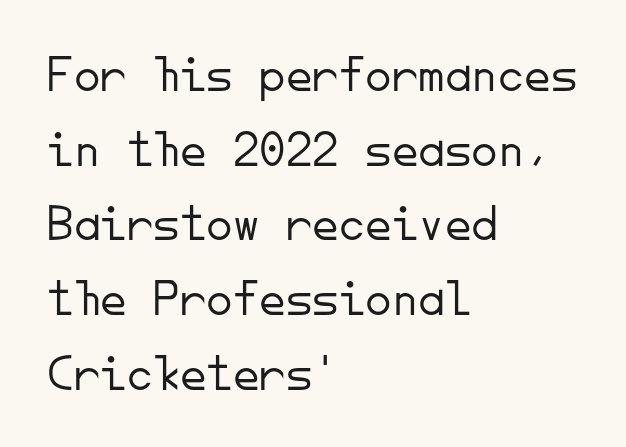
The image shows 53 px light sans-serif type, upright, monospaced; set left-aligned, normal line spacing (1.41x), normal letter spacing, not underlined; low stroke contrast and a small x-height.
